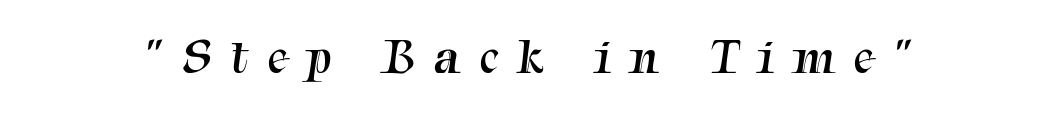
Q: Is the text bold? A: No.
Q: Is the typeface a serif or a sans-serif typeface? A: Serif.
Q: Is the text underlined? A: No.
Q: Is the spacing between letters normal or unusually wide? A: Unusually wide.
Q: Width (condensed, normal, or wide)? A: Normal.
Q: Stroke contrast? A: Medium.
Q: x-height? A: Medium.
Q: Monospaced? A: No.
